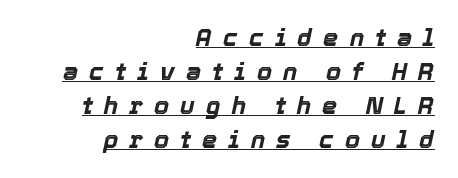
The sample's only ornament is a line tracing under the words. The letters are bold, with thick, heavy strokes. Italic: yes, the glyphs are oblique. Letter spacing: wide. Short and long lines alike share a common ending point at right. Students, observe: this is what conventionally led text looks like.
